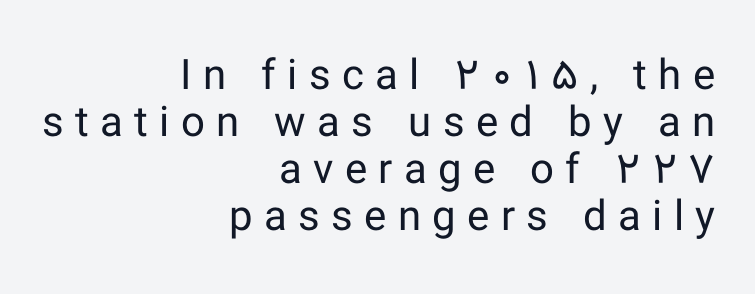
Q: Is the text bold? A: No.
Q: Is the text italic (slanted)? A: No, it is upright.
Q: Is the typeface a serif or a sans-serif typeface? A: Sans-serif.
Q: Is the text underlined? A: No.
Q: How is the paragraph aligned? A: Right-aligned.
Q: Is the spacing between letters normal or unusually wide? A: Unusually wide.
Q: Is the spacing between lines tight, normal or loose? A: Tight.
Q: Width (condensed, normal, or wide)? A: Normal.
Q: Stroke contrast? A: Low.
Q: x-height? A: Medium.
Q: Monospaced? A: No.
